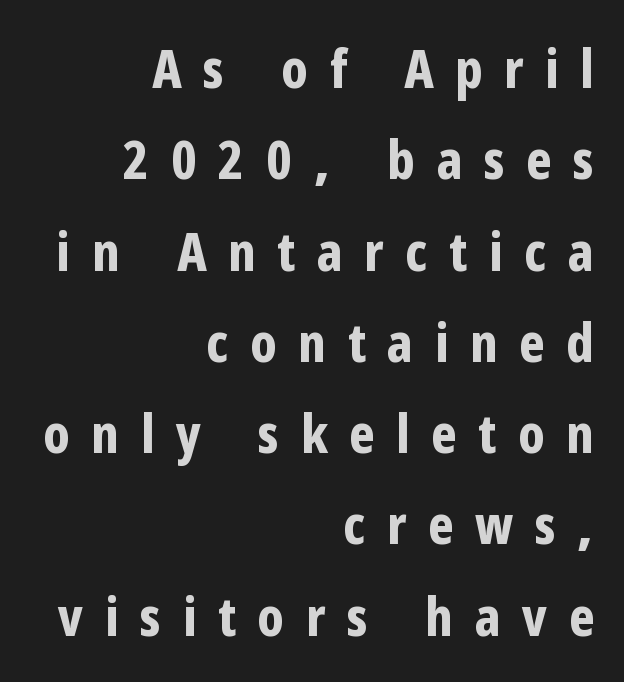
{"serif": "no", "italic": "no", "bold": "yes", "weight": "bold", "width": "condensed", "stroke_contrast": "low", "x_height": "medium", "monospaced": "no", "underline": "no", "align": "right", "line_spacing": "normal", "line_spacing_ratio": 1.69, "letter_spacing": "wide", "letter_spacing_em": 0.4, "glyph_px": 54}
